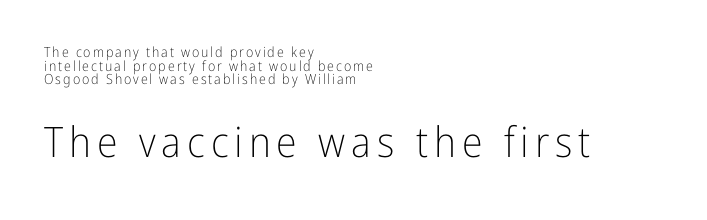
The strokes are not fattened; the text isn't bold. These lines are rendered in a variable-pitch font. Rendered with straight, roman letterforms. Any mark beneath the type? The region is blank. The space between consecutive lines is stingy. The passage is arranged the way most books set body copy — flush left.
